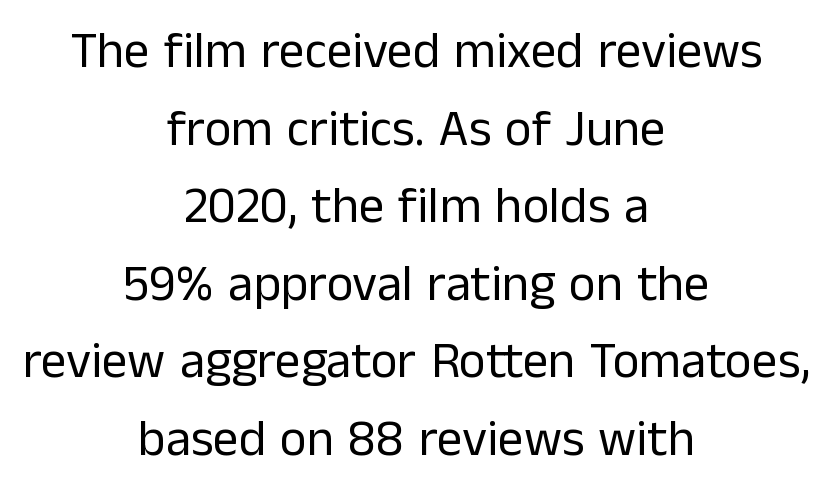
The image shows 51 px regular-weight sans-serif type, upright; set centered, normal line spacing (1.52x), normal letter spacing, not underlined; low stroke contrast and a medium x-height.
